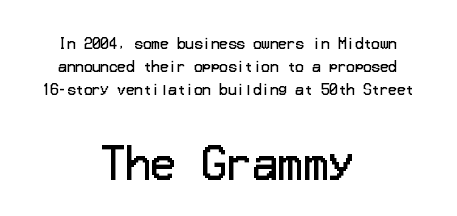
The image shows 42 px regular-weight sans-serif type, upright; set centered, normal line spacing (1.66x), normal letter spacing, not underlined; the second (bottom) block is 3.0x larger; low stroke contrast and a medium x-height.
